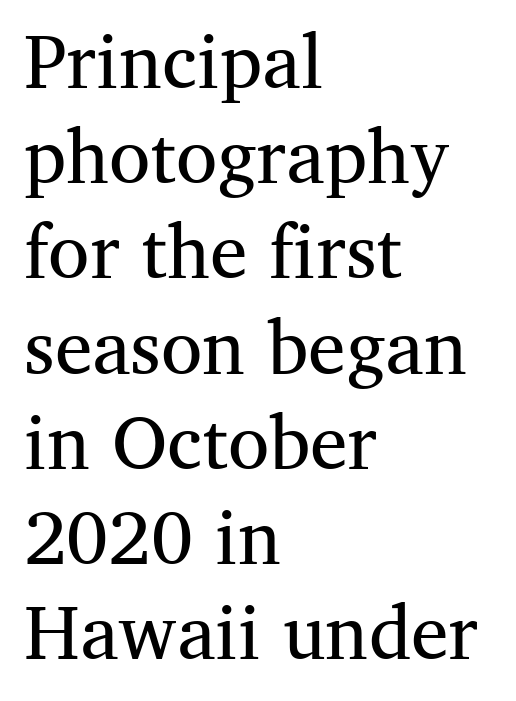
Leading: standard. Posture: upright roman. Vertical stems look standard width or narrower in stroke. The specimen omits any rule beneath the text block's lines. The rendering keeps characters at their native spacing. These lines are rendered in a variable-pitch font.
